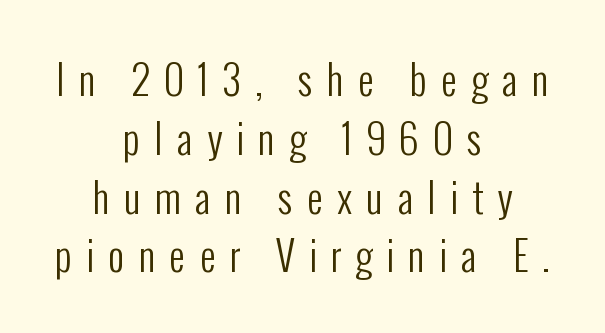
Q: Is the text bold? A: No.
Q: Is the text italic (slanted)? A: No, it is upright.
Q: Is the typeface a serif or a sans-serif typeface? A: Sans-serif.
Q: Is the text underlined? A: No.
Q: How is the paragraph aligned? A: Centered.
Q: Is the spacing between letters normal or unusually wide? A: Unusually wide.
Q: Is the spacing between lines tight, normal or loose? A: Normal.
Q: Width (condensed, normal, or wide)? A: Condensed.
Q: Stroke contrast? A: Low.
Q: x-height? A: Medium.
Q: Monospaced? A: No.
